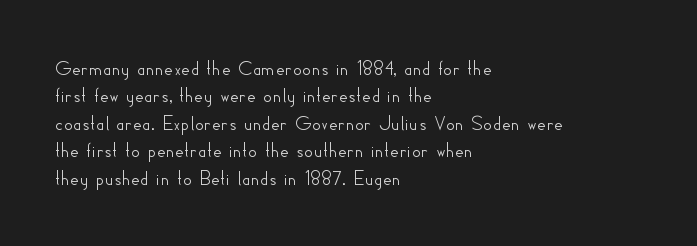
{"italic": "no", "underline": "no", "align": "left", "line_spacing": "normal", "line_spacing_ratio": 1.25, "letter_spacing": "normal", "letter_spacing_em": 0.0, "glyph_px": 22}
